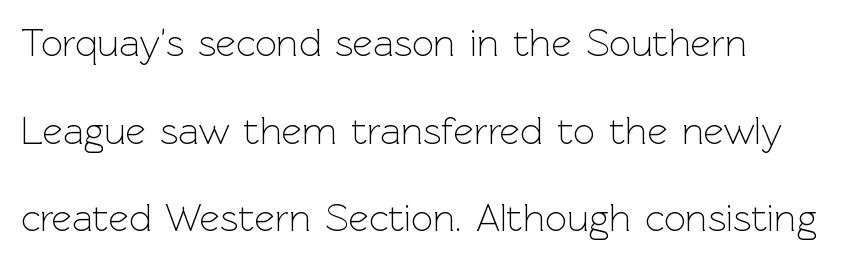
The image shows 39 px light sans-serif type, upright; set loose line spacing (2.25x), normal letter spacing, not underlined; a medium x-height.
